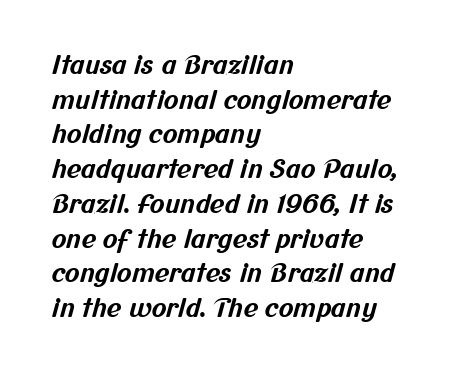
Q: Is the text bold? A: Yes.
Q: Is the text underlined? A: No.
Q: How is the paragraph aligned? A: Left-aligned.
Q: Is the spacing between letters normal or unusually wide? A: Normal.
Q: Is the spacing between lines tight, normal or loose? A: Normal.
